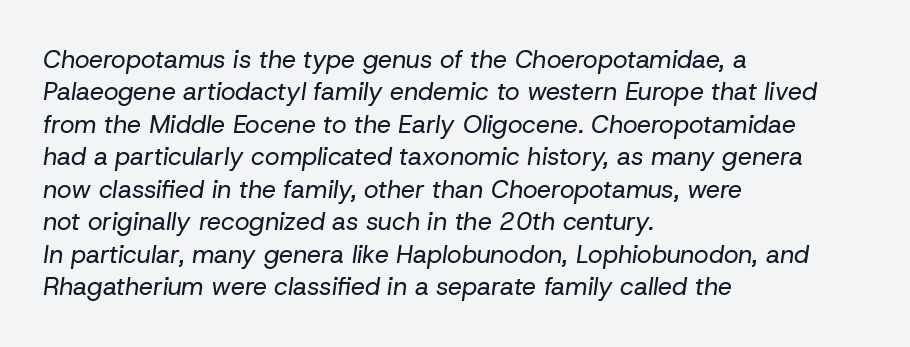
{"italic": "yes", "lean": "right", "slant_degrees": 8, "bold": "no", "underline": "no", "align": "left", "line_spacing": "normal", "line_spacing_ratio": 1.3, "letter_spacing": "normal", "letter_spacing_em": 0.0, "glyph_px": 25}
